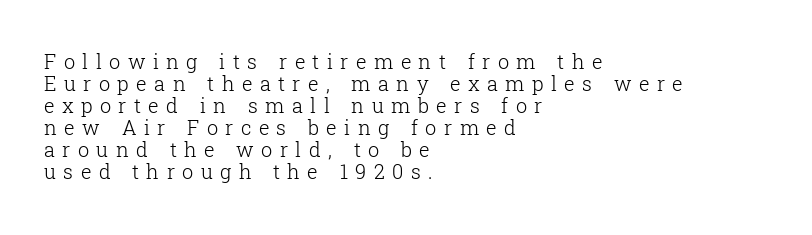
{"italic": "no", "bold": "no", "underline": "no", "align": "left", "line_spacing": "tight", "line_spacing_ratio": 1.1, "letter_spacing": "wide", "letter_spacing_em": 0.37, "glyph_px": 20}
